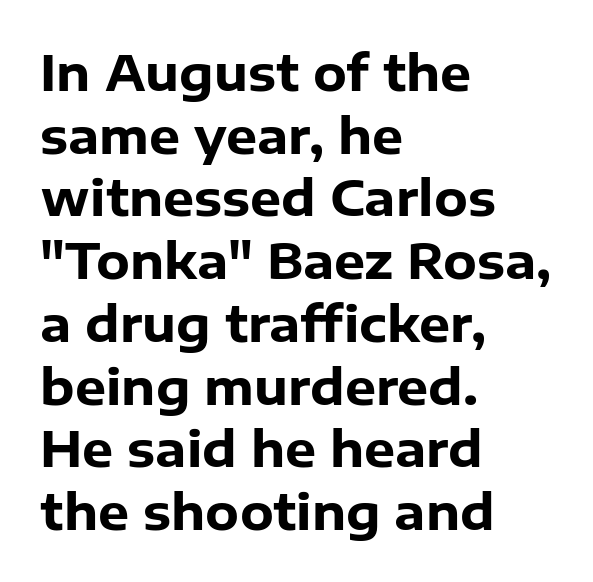
{"serif": "no", "italic": "no", "bold": "yes", "weight": "heavy", "width": "normal", "stroke_contrast": "low", "x_height": "medium", "monospaced": "no", "underline": "no", "align": "left", "line_spacing": "normal", "line_spacing_ratio": 1.28, "letter_spacing": "normal", "letter_spacing_em": 0.0, "glyph_px": 49}
